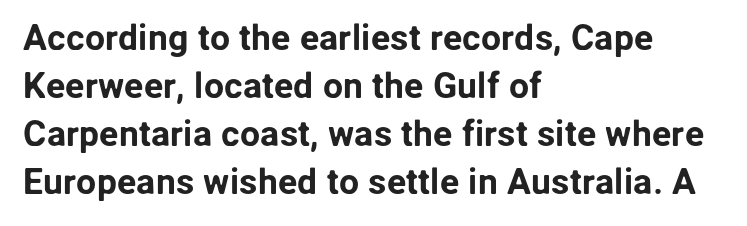
{"serif": "no", "italic": "no", "width": "normal", "stroke_contrast": "low", "x_height": "medium", "monospaced": "no", "underline": "no", "align": "left", "line_spacing": "normal", "line_spacing_ratio": 1.33, "letter_spacing": "normal", "letter_spacing_em": 0.0, "glyph_px": 36}
